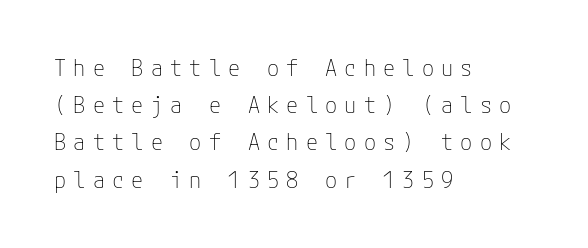
{"italic": "no", "bold": "no", "underline": "no", "align": "left", "line_spacing": "normal", "line_spacing_ratio": 1.69, "letter_spacing": "wide", "letter_spacing_em": 0.33, "glyph_px": 22}
